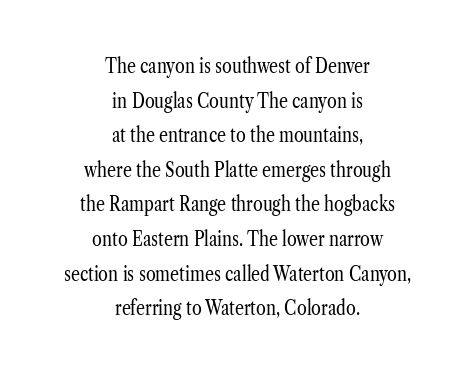
{"italic": "no", "bold": "no", "underline": "no", "align": "center", "line_spacing_ratio": 1.73, "letter_spacing": "normal", "letter_spacing_em": 0.0, "glyph_px": 20}
